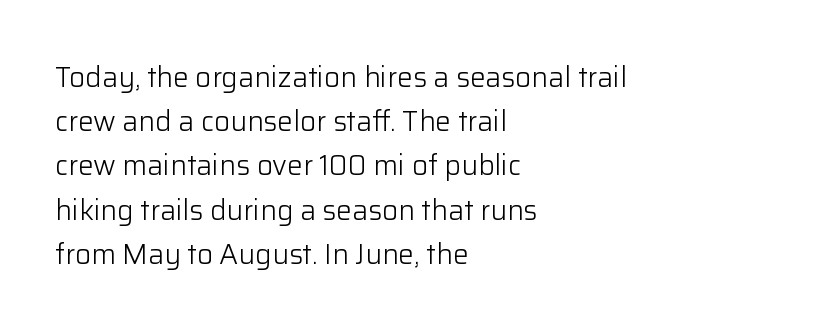
The image shows 28 px light sans-serif type, upright; set left-aligned, normal line spacing (1.58x), normal letter spacing, not underlined; low stroke contrast and a medium x-height.
